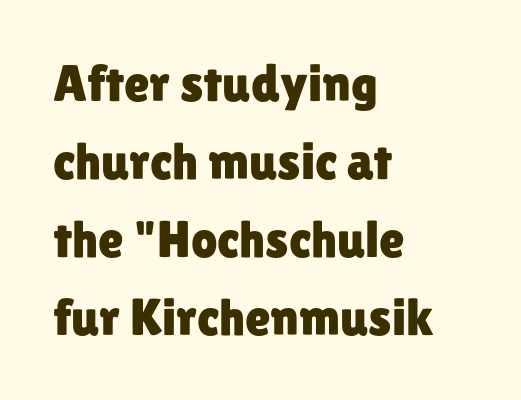
Q: Is the text italic (slanted)? A: No, it is upright.
Q: Is the typeface a serif or a sans-serif typeface? A: Sans-serif.
Q: Is the text underlined? A: No.
Q: How is the paragraph aligned? A: Left-aligned.
Q: Is the spacing between letters normal or unusually wide? A: Normal.
Q: Is the spacing between lines tight, normal or loose? A: Normal.
Q: Width (condensed, normal, or wide)? A: Normal.
Q: Stroke contrast? A: Low.
Q: x-height? A: Medium.
Q: Monospaced? A: No.
